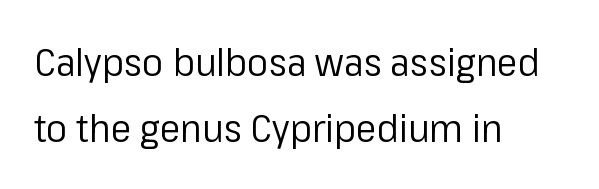
The baseline area is clear. Is this a fixed-width face? No — the glyphs have proportional, varying widths. Italic? Not at all — the glyphs are vertical. Short and long lines alike share a common starting point at left. Weight class: somewhere from thin through regular. The passage shown has conventional tracking throughout.
